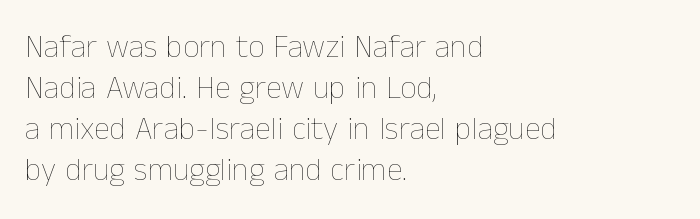
Q: Is the text bold? A: No.
Q: Is the text italic (slanted)? A: No, it is upright.
Q: Is the text underlined? A: No.
Q: How is the paragraph aligned? A: Left-aligned.
Q: Is the spacing between letters normal or unusually wide? A: Normal.
Q: Is the spacing between lines tight, normal or loose? A: Normal.
Q: Width (condensed, normal, or wide)? A: Normal.
Q: Stroke contrast? A: Low.
Q: x-height? A: Medium.
Q: Monospaced? A: No.
